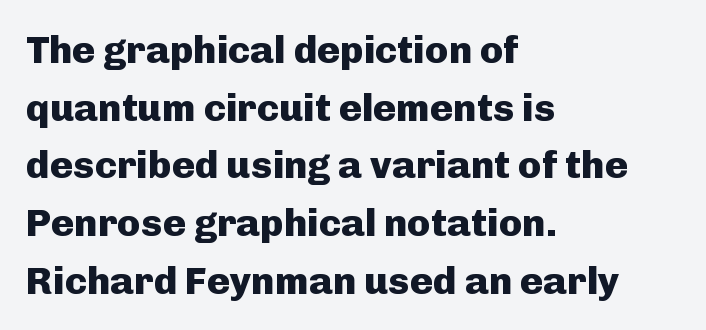
Q: Is the text bold? A: Yes.
Q: Is the text italic (slanted)? A: No, it is upright.
Q: Is the typeface a serif or a sans-serif typeface? A: Sans-serif.
Q: Is the text underlined? A: No.
Q: How is the paragraph aligned? A: Left-aligned.
Q: Is the spacing between letters normal or unusually wide? A: Normal.
Q: Is the spacing between lines tight, normal or loose? A: Normal.
Q: Width (condensed, normal, or wide)? A: Normal.
Q: Stroke contrast? A: Low.
Q: x-height? A: Medium.
Q: Monospaced? A: No.
